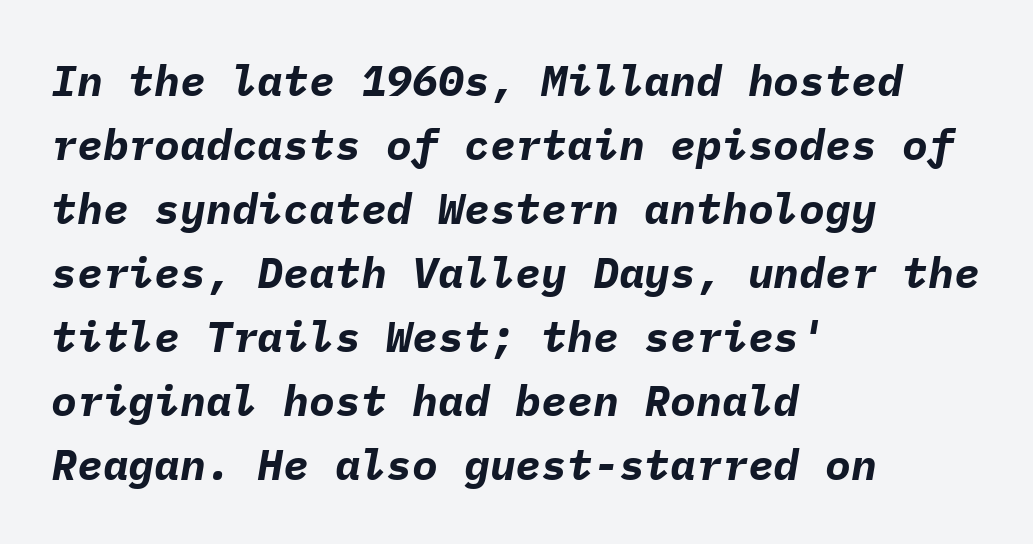
{"italic": "yes", "lean": "right", "slant_degrees": 9, "bold": "yes", "weight": "bold", "width": "normal", "stroke_contrast": "low", "x_height": "medium", "monospaced": "yes", "underline": "no", "align": "left", "line_spacing": "normal", "line_spacing_ratio": 1.49, "letter_spacing": "normal", "letter_spacing_em": 0.0, "glyph_px": 43}
